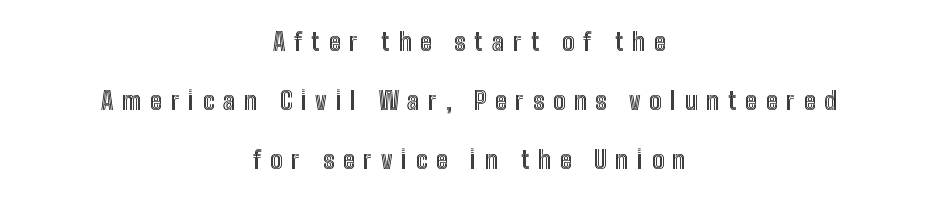
{"italic": "no", "underline": "no", "align": "center", "line_spacing": "loose", "line_spacing_ratio": 2.46, "letter_spacing": "wide", "letter_spacing_em": 0.36, "glyph_px": 24}
